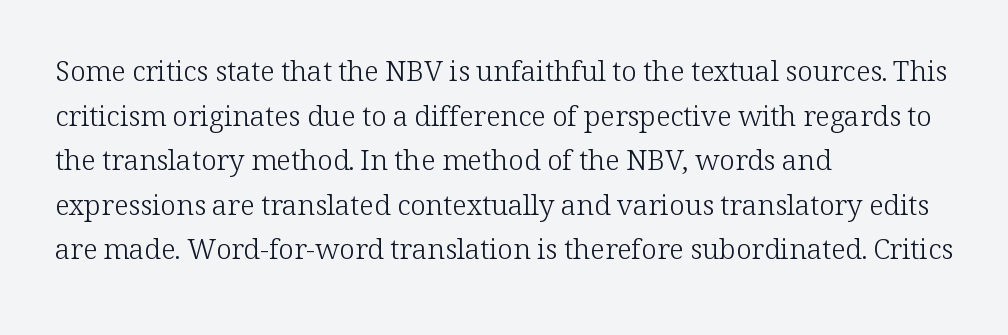
{"serif": "yes", "italic": "no", "bold": "no", "weight": "light", "width": "normal", "stroke_contrast": "low", "x_height": "medium", "monospaced": "no", "underline": "no", "align": "left", "line_spacing": "normal", "line_spacing_ratio": 1.59, "letter_spacing": "normal", "letter_spacing_em": 0.0, "glyph_px": 28}
